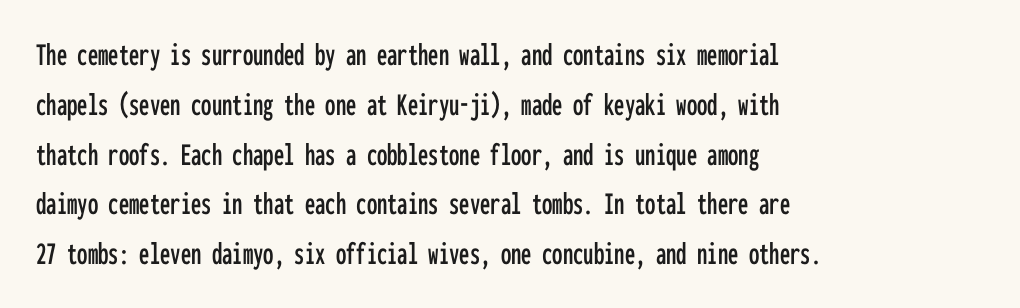
The image shows 33 px condensed sans-serif type, upright, monospaced; set left-aligned, normal line spacing (1.51x), normal letter spacing, not underlined; low stroke contrast and a medium x-height.
